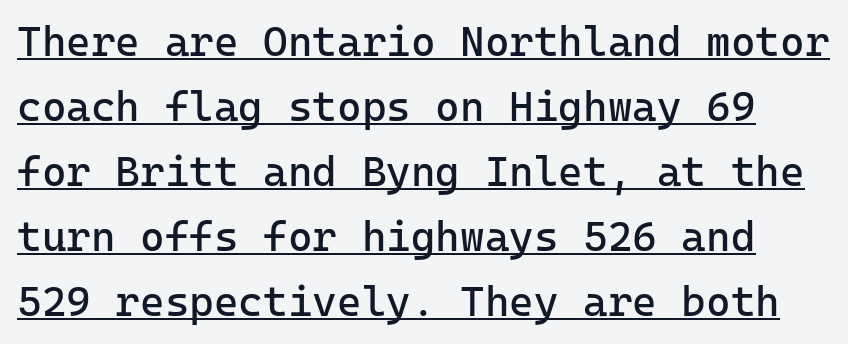
Emphasis is given by a line drawn under the lettering. This rendering employs a face without finishing strokes, i.e., a sans-serif. Baseline-to-baseline distance is the conventional proportion of letter height. Rendered with straight, roman letterforms. Between one letter and the next there's only the usual sliver of space. Bold? No — there's no thickening of the strokes.
